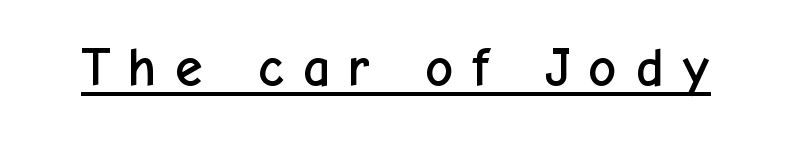
Q: Is the text italic (slanted)? A: No, it is upright.
Q: Is the typeface a serif or a sans-serif typeface? A: Sans-serif.
Q: Is the text underlined? A: Yes.
Q: Is the spacing between letters normal or unusually wide? A: Unusually wide.
Q: Width (condensed, normal, or wide)? A: Normal.
Q: Stroke contrast? A: Low.
Q: x-height? A: Medium.
Q: Monospaced? A: No.
